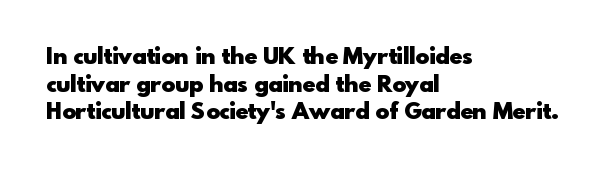
The image shows 23 px bold type, upright; set left-aligned, line spacing 1.2x, normal letter spacing, not underlined.
